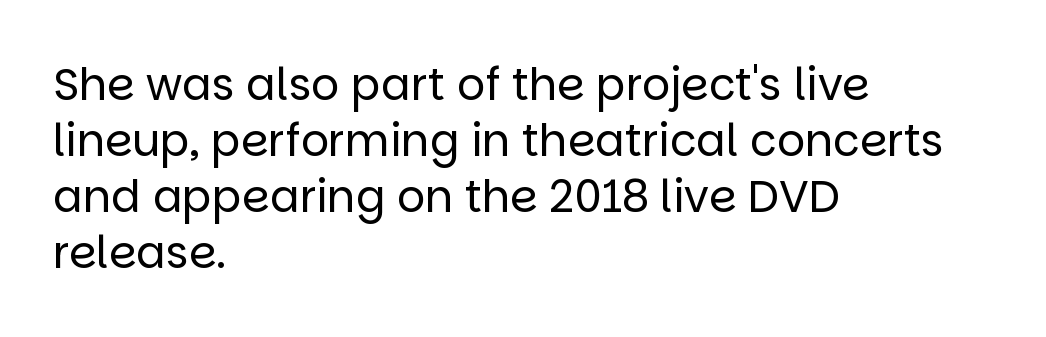
{"serif": "no", "italic": "no", "bold": "no", "weight": "regular", "width": "normal", "stroke_contrast": "low", "x_height": "large", "monospaced": "no", "underline": "no", "align": "left", "line_spacing": "normal", "line_spacing_ratio": 1.27, "letter_spacing": "normal", "letter_spacing_em": 0.0, "glyph_px": 44}
